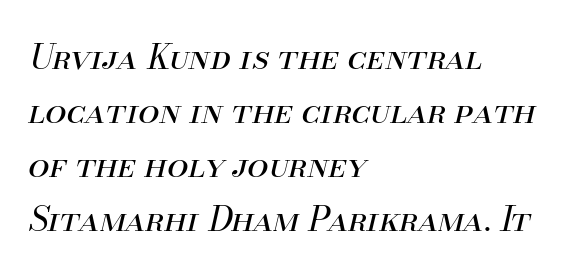
The image shows 34 px regular-weight type, italic (leaning right); set left-aligned, normal line spacing (1.59x), normal letter spacing, not underlined; medium stroke contrast and a small x-height.
